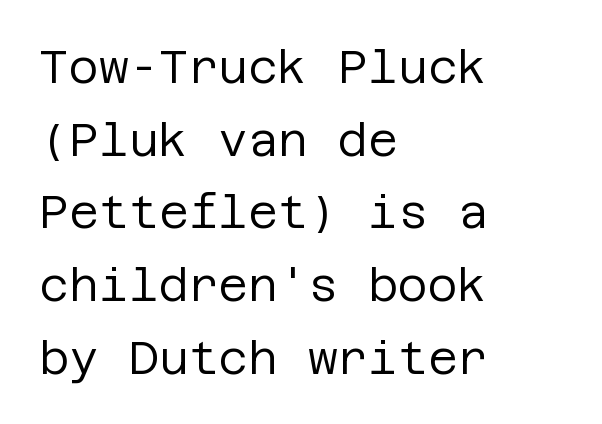
The image shows 46 px regular-weight sans-serif type, upright; set left-aligned, normal line spacing (1.58x), normal letter spacing, not underlined; low stroke contrast and a large x-height.
